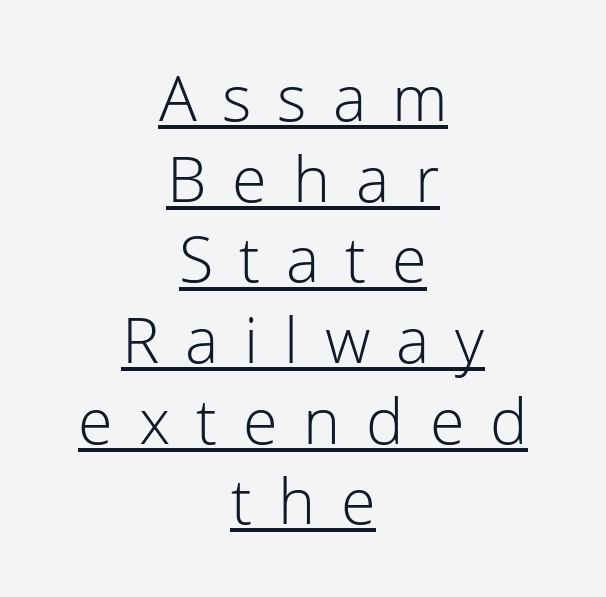
Vertical spacing — default. The typesetter chose a symmetrical, centered arrangement here. The specimen includes a rule beneath the text block's lines. Heft: none added — not bold. Observe the wide spacing: letters keep a clear distance from each other. The font family rendered here belongs to the sans-serif group.
